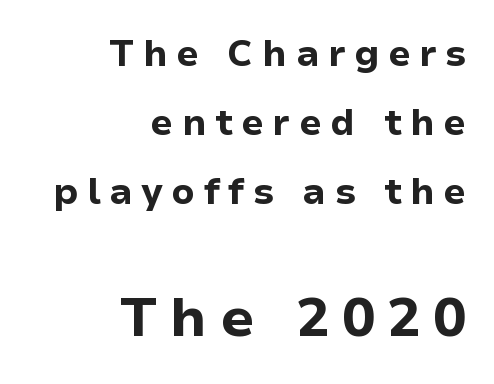
The glyphs have the mass of a bold cut. A roman cut, with each character standing at attention. Size hierarchy here favors the trailing block over the leading one. This sample has the flowing, uneven cadence of proportional lettering. This sample is right-justified, so line beginnings fall wherever the words allow. How are the letters spaced? Widely, with obvious added tracking.
